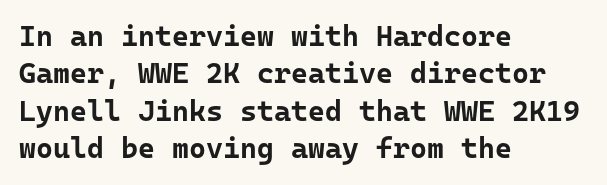
{"serif": "no", "italic": "no", "bold": "yes", "weight": "bold", "width": "normal", "stroke_contrast": "low", "x_height": "medium", "monospaced": "yes", "underline": "no", "align": "left", "line_spacing": "normal", "line_spacing_ratio": 1.29, "letter_spacing": "normal", "letter_spacing_em": 0.0, "glyph_px": 29}
